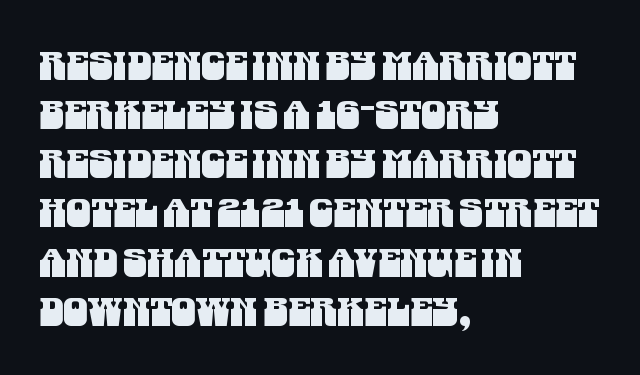
The image shows 39 px condensed sans-serif type; set left-aligned, normal line spacing (1.26x), normal letter spacing, not underlined; medium stroke contrast and a large x-height.
